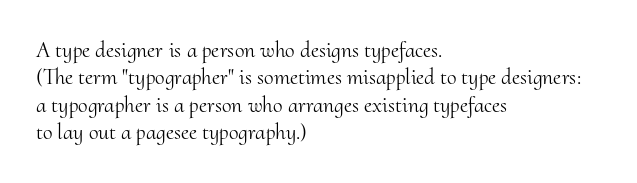
Counters stay open thanks to moderate or lighter strokes. All the whitespace from short lines collects on the right. Normally led — the rows are evenly, conventionally spaced. The glyphs are unaccompanied by any horizontal stroke below them.
